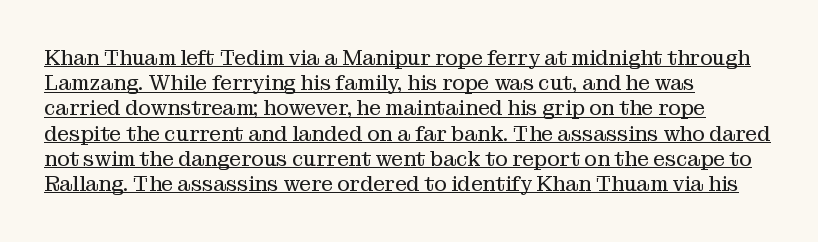
Q: Is the text bold? A: No.
Q: Is the text italic (slanted)? A: No, it is upright.
Q: Is the text underlined? A: Yes.
Q: How is the paragraph aligned? A: Left-aligned.
Q: Is the spacing between letters normal or unusually wide? A: Normal.
